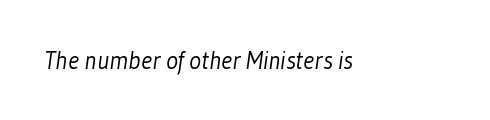
The image shows 25 px text type; set normal letter spacing, not underlined.
